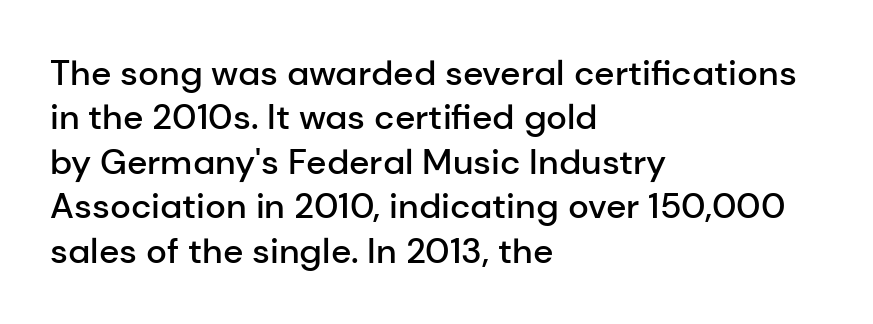
In CSS terms this would be text-align: left. The passage shown is semibold, sitting just below true bold. The typeface chosen for these lines omits serifs. Glance below the letters and you will spot only blank space.
